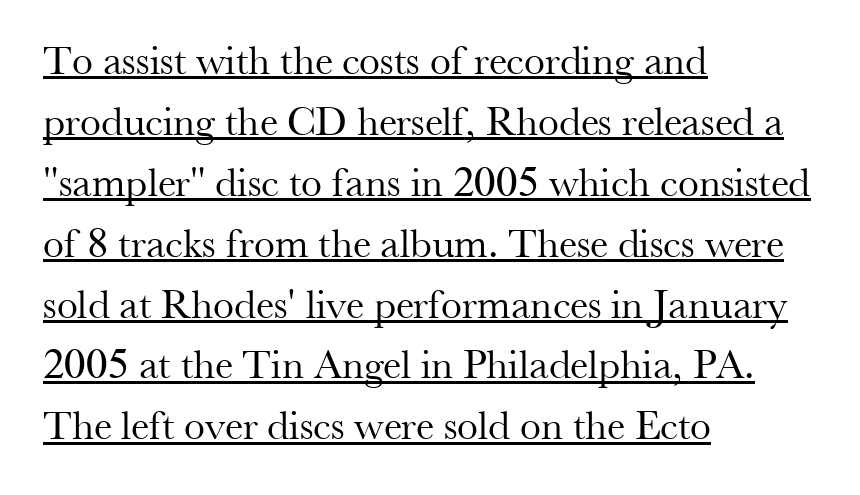
Do the characters align in a grid? No, the font is proportional. You can see a thin bar hugging the bottom of the glyphs. The rendering keeps characters at their native spacing. On a weight scale, this lands at 450 or below.
